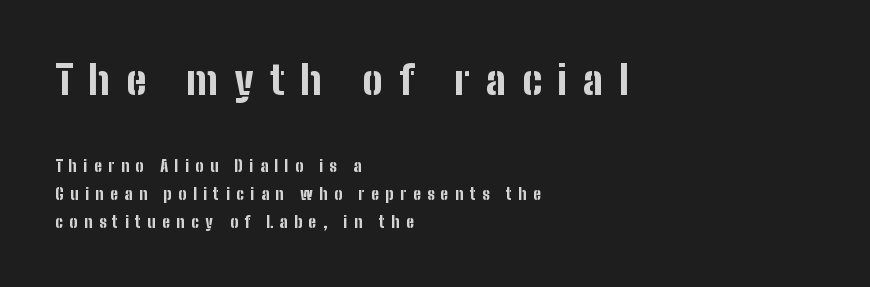
The image shows 40 px bold, condensed sans-serif type, upright; set left-aligned, line spacing 1.73x, unusually wide letter spacing (+0.4 em), not underlined; the first (top) block is 2.5x larger; low stroke contrast and a medium x-height.
